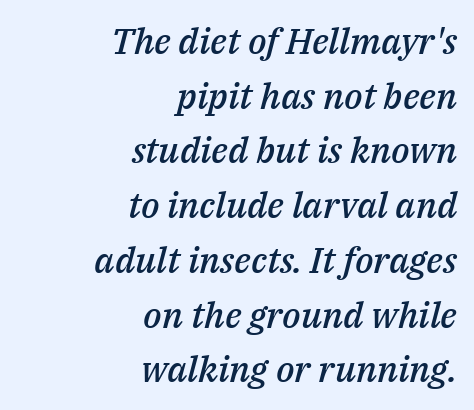
{"italic": "yes", "lean": "right", "slant_degrees": 14, "bold": "semi", "weight": "semibold", "width": "normal", "stroke_contrast": "medium", "x_height": "medium", "monospaced": "no", "underline": "no", "align": "right", "line_spacing": "normal", "line_spacing_ratio": 1.52, "letter_spacing": "normal", "letter_spacing_em": 0.0, "glyph_px": 36}
